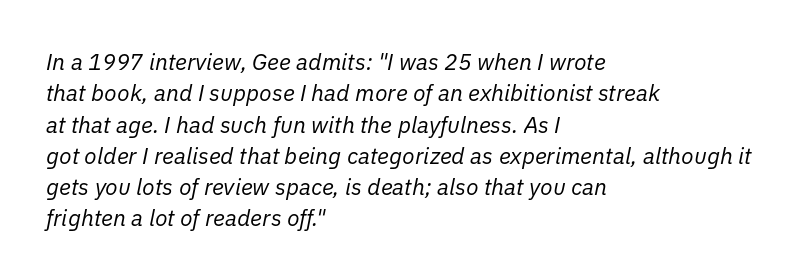
The image shows 23 px text type, italic (leaning right); set left-aligned, normal line spacing (1.36x), normal letter spacing, not underlined.
